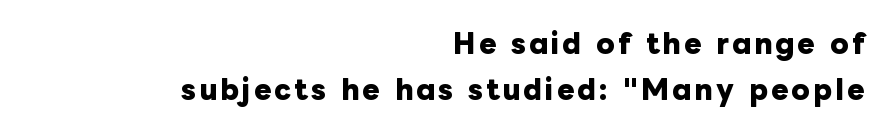
{"italic": "no", "bold": "yes", "underline": "no", "align": "right", "line_spacing_ratio": 1.77, "glyph_px": 26}
